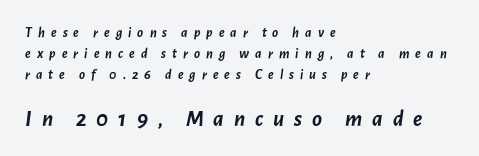
The image shows 23 px bold type, italic (leaning right); set left-aligned, normal line spacing (1.51x), unusually wide letter spacing (+0.43 em), not underlined; the second (bottom) block is 1.64x larger.
